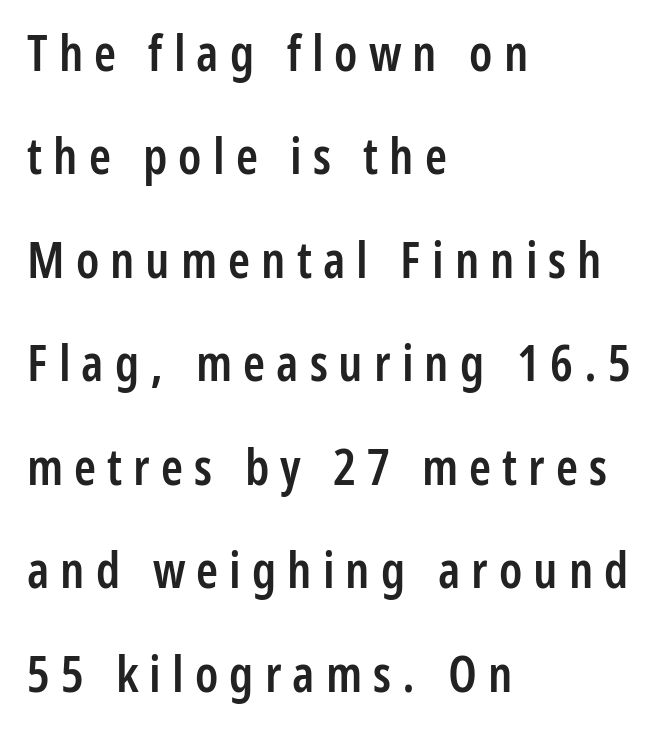
Q: Is the text bold? A: Semi-bold.
Q: Is the text italic (slanted)? A: No, it is upright.
Q: Is the typeface a serif or a sans-serif typeface? A: Sans-serif.
Q: Is the text underlined? A: No.
Q: How is the paragraph aligned? A: Left-aligned.
Q: Is the spacing between letters normal or unusually wide? A: Unusually wide.
Q: Is the spacing between lines tight, normal or loose? A: Loose.
Q: Width (condensed, normal, or wide)? A: Condensed.
Q: Stroke contrast? A: Low.
Q: x-height? A: Medium.
Q: Monospaced? A: No.
